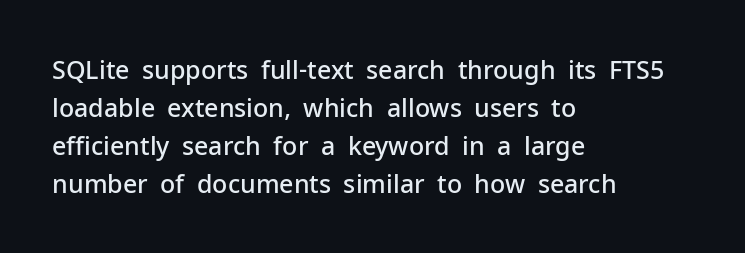
{"italic": "no", "bold": "semi", "underline": "no", "align": "left", "line_spacing": "normal", "line_spacing_ratio": 1.52, "letter_spacing": "normal", "letter_spacing_em": 0.0, "glyph_px": 25}
